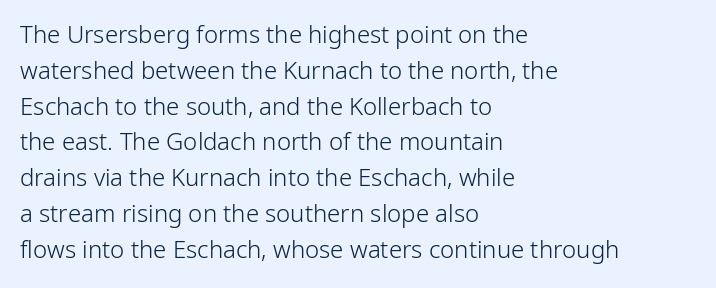
The image shows 24 px text type, upright; set left-aligned, normal line spacing (1.49x), normal letter spacing, not underlined.
